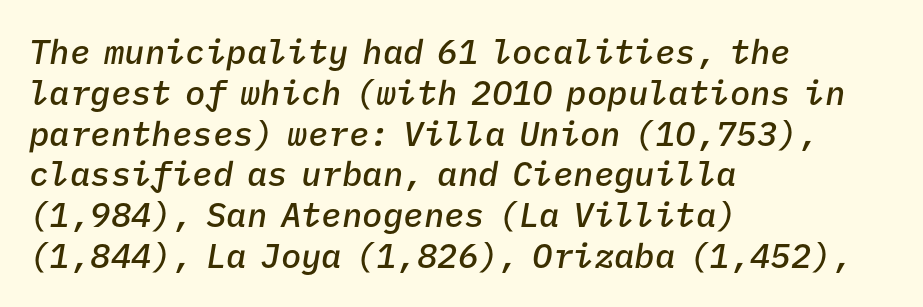
The image shows 34 px semibold type, italic (leaning right), monospaced; set left-aligned, line spacing 1.2x, normal letter spacing, not underlined; low stroke contrast and a medium x-height.
